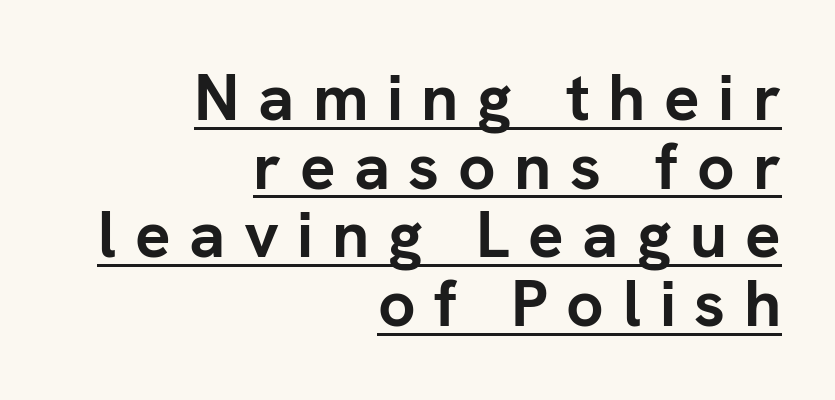
Q: Is the text bold? A: Yes.
Q: Is the text italic (slanted)? A: No, it is upright.
Q: Is the typeface a serif or a sans-serif typeface? A: Sans-serif.
Q: Is the text underlined? A: Yes.
Q: How is the paragraph aligned? A: Right-aligned.
Q: Is the spacing between letters normal or unusually wide? A: Unusually wide.
Q: Is the spacing between lines tight, normal or loose? A: Tight.
Q: Width (condensed, normal, or wide)? A: Normal.
Q: Stroke contrast? A: Low.
Q: x-height? A: Medium.
Q: Monospaced? A: No.
